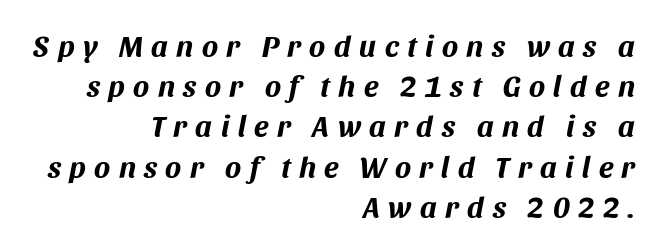
Q: Is the text bold? A: Yes.
Q: Is the text italic (slanted)? A: Yes, it leans right by about 11 degrees.
Q: Is the text underlined? A: No.
Q: How is the paragraph aligned? A: Right-aligned.
Q: Is the spacing between letters normal or unusually wide? A: Unusually wide.
Q: Is the spacing between lines tight, normal or loose? A: Normal.
Q: Width (condensed, normal, or wide)? A: Normal.
Q: Stroke contrast? A: Medium.
Q: x-height? A: Large.
Q: Monospaced? A: No.
